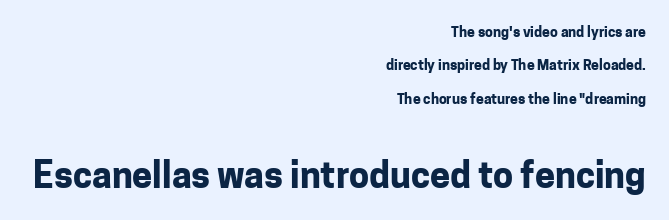
Serif or sans? Sans — the stroke terminals are bare. The designer dialed line spacing up above the default. Does the copy run flush right? Yes — the right margin is perfectly even. Think of a printed novel: that variable character pitch is what you see here. The foot of each line stays bare and open. The typesetting leans heavy: a genuine bold.
